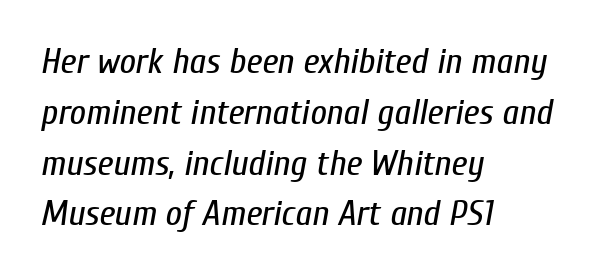
Q: Is the text bold? A: No.
Q: Is the text italic (slanted)? A: Yes, it leans right by about 10 degrees.
Q: Is the text underlined? A: No.
Q: How is the paragraph aligned? A: Left-aligned.
Q: Is the spacing between letters normal or unusually wide? A: Normal.
Q: Is the spacing between lines tight, normal or loose? A: Normal.
Q: Width (condensed, normal, or wide)? A: Condensed.
Q: Stroke contrast? A: Low.
Q: x-height? A: Medium.
Q: Monospaced? A: No.
